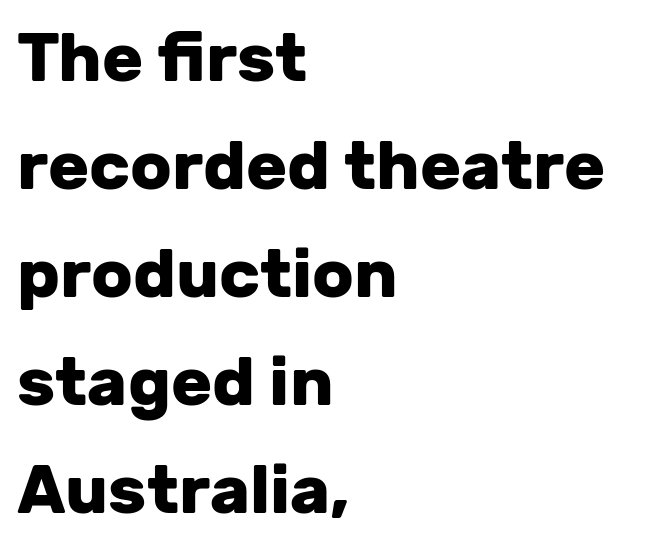
The image shows 68 px heavy sans-serif type, upright; set left-aligned, normal line spacing (1.59x), normal letter spacing, not underlined; low stroke contrast and a medium x-height.
